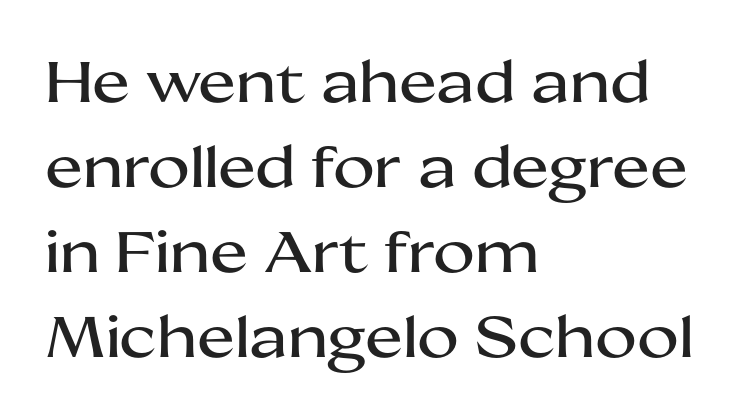
Line starts are locked; line ends wander. This sample uses an upright cut, with every glyph sitting square on the baseline. The passage shown stacks its lines at a standard gap. The rendering uses natural spacing where letterforms have individual widths.
